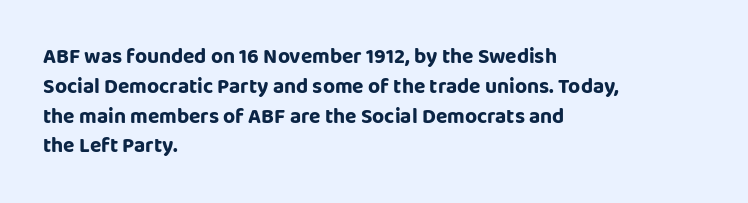
Which margin do the lines hug? The left one — the right edge is uneven. The letters stand upright; this is a roman face. Any mark beneath the type? The region is blank. The space between consecutive lines is moderate. No extra tracking has been applied to these lines.
